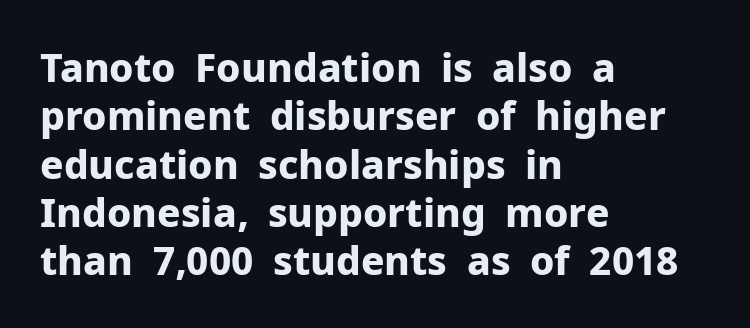
{"serif": "no", "italic": "no", "bold": "yes", "weight": "bold", "width": "normal", "stroke_contrast": "low", "x_height": "medium", "monospaced": "no", "underline": "no", "align": "left", "line_spacing_ratio": 1.24, "letter_spacing": "normal", "letter_spacing_em": 0.0, "glyph_px": 39}
